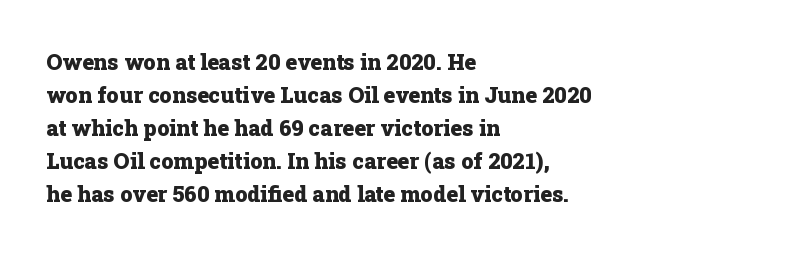
The image shows 22 px bold type, upright; set left-aligned, normal line spacing (1.5x), normal letter spacing, not underlined.
